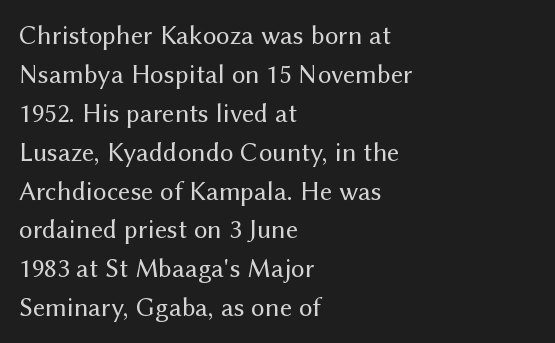
Q: Is the text bold? A: No.
Q: Is the text italic (slanted)? A: No, it is upright.
Q: Is the text underlined? A: No.
Q: How is the paragraph aligned? A: Left-aligned.
Q: Is the spacing between letters normal or unusually wide? A: Normal.
Q: Is the spacing between lines tight, normal or loose? A: Normal.
